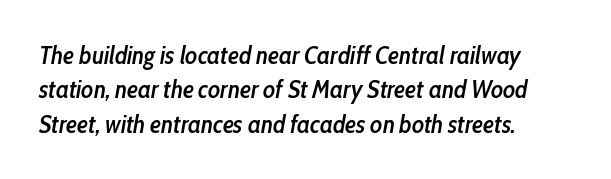
{"italic": "yes", "lean": "right", "slant_degrees": 10, "bold": "semi", "underline": "no", "align": "left", "line_spacing": "normal", "line_spacing_ratio": 1.38, "letter_spacing": "normal", "letter_spacing_em": 0.0, "glyph_px": 25}
